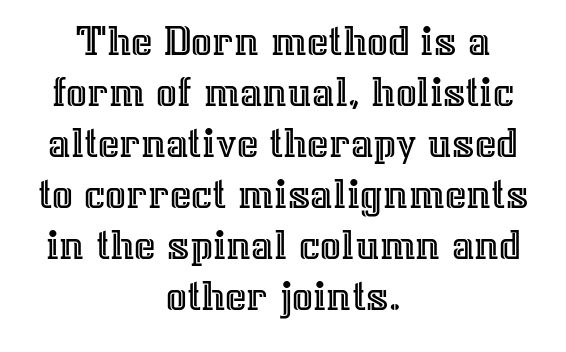
The image shows 46 px text type, upright; set centered, tight line spacing (1.11x), normal letter spacing, not underlined; a medium x-height.
